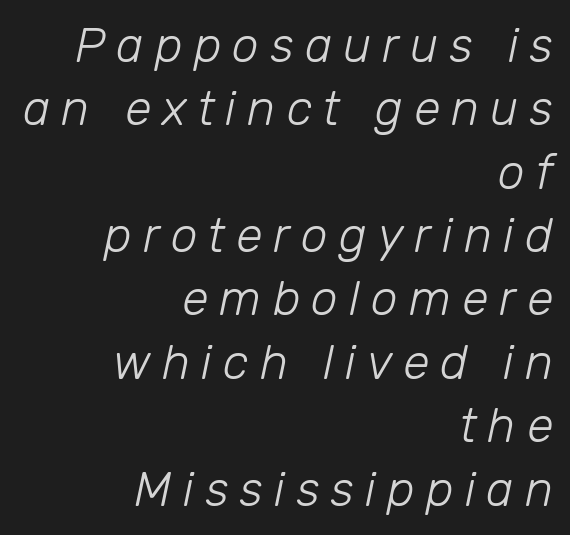
The image shows 48 px light type, italic (leaning right); set right-aligned, normal line spacing (1.32x), unusually wide letter spacing (+0.23 em), not underlined; low stroke contrast and a medium x-height.
